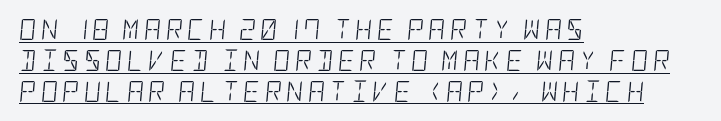
{"italic": "yes", "lean": "right", "slant_degrees": 5, "bold": "no", "underline": "yes", "align": "left", "line_spacing": "normal", "line_spacing_ratio": 1.47, "letter_spacing": "wide", "letter_spacing_em": 0.21, "glyph_px": 21}
